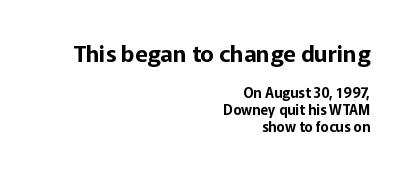
Q: Is the text italic (slanted)? A: No, it is upright.
Q: Is the text underlined? A: No.
Q: How is the paragraph aligned? A: Right-aligned.
Q: Is the spacing between letters normal or unusually wide? A: Normal.
Q: Which block of text is set in a larger size, the first (top) or the second (bottom)? A: The first (top) one.
